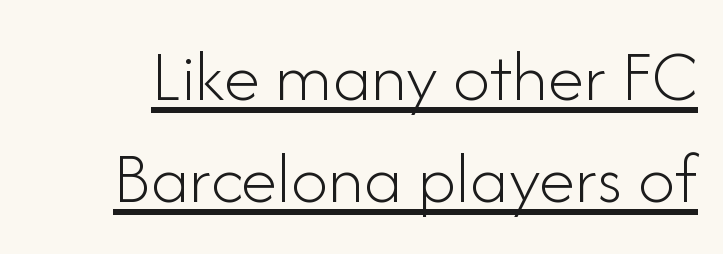
The image shows 74 px light sans-serif type, upright; set normal line spacing (1.38x), normal letter spacing, underlined; low stroke contrast and a small x-height.
